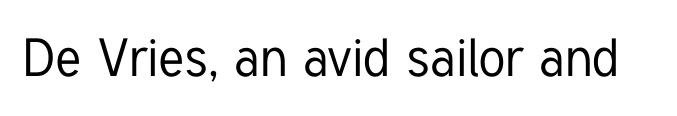
{"serif": "no", "italic": "no", "width": "condensed", "stroke_contrast": "low", "x_height": "medium", "monospaced": "no", "underline": "no", "letter_spacing": "normal", "letter_spacing_em": 0.0, "glyph_px": 53}
